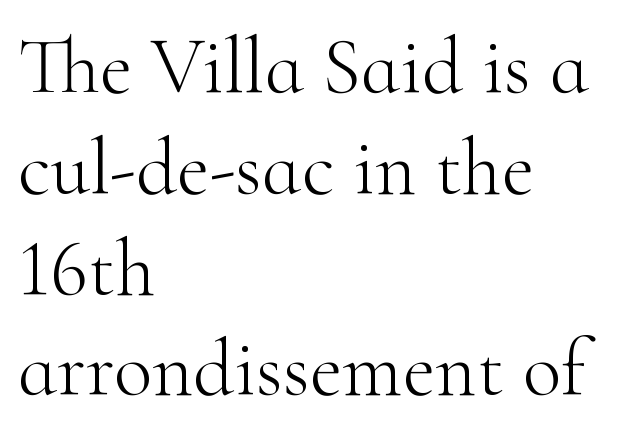
The image shows 80 px light serif type, upright; set left-aligned, normal line spacing (1.26x), normal letter spacing, not underlined; high stroke contrast and a small x-height.
